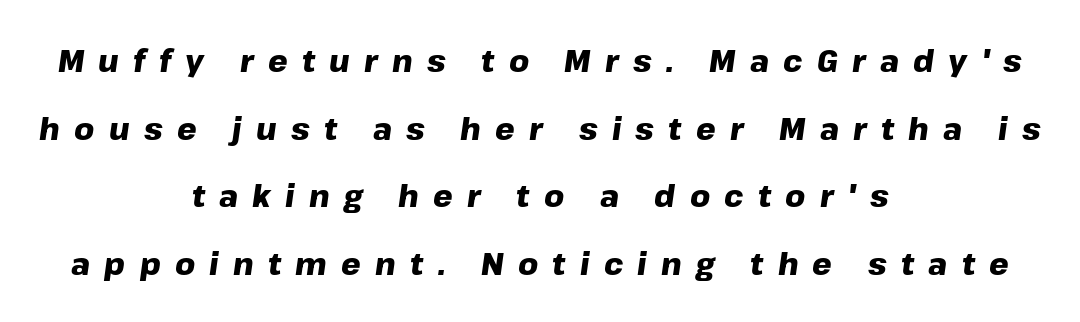
The image shows 31 px heavy type, italic (leaning right); set centered, loose line spacing (2.18x), unusually wide letter spacing (+0.46 em), not underlined; low stroke contrast and a medium x-height.
